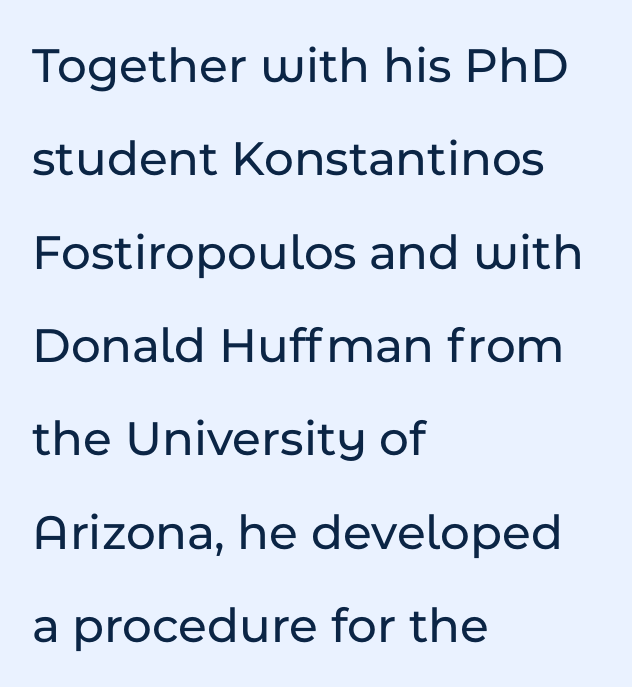
Do the characters align in a grid? No, the font is proportional. Descender tails drop into unmarked territory. The line texture is even and compact thanks to regular tracking. The typeface chosen for these lines omits serifs. A typesetter would mark this as roman, not italic. Is the block centered? No — it sits flush against the left margin.
